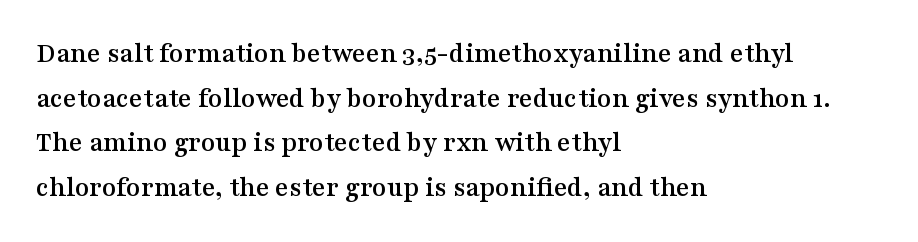
The image shows 29 px wide serif type, upright; set left-aligned, normal line spacing (1.54x), normal letter spacing, not underlined; medium stroke contrast and a medium x-height.
